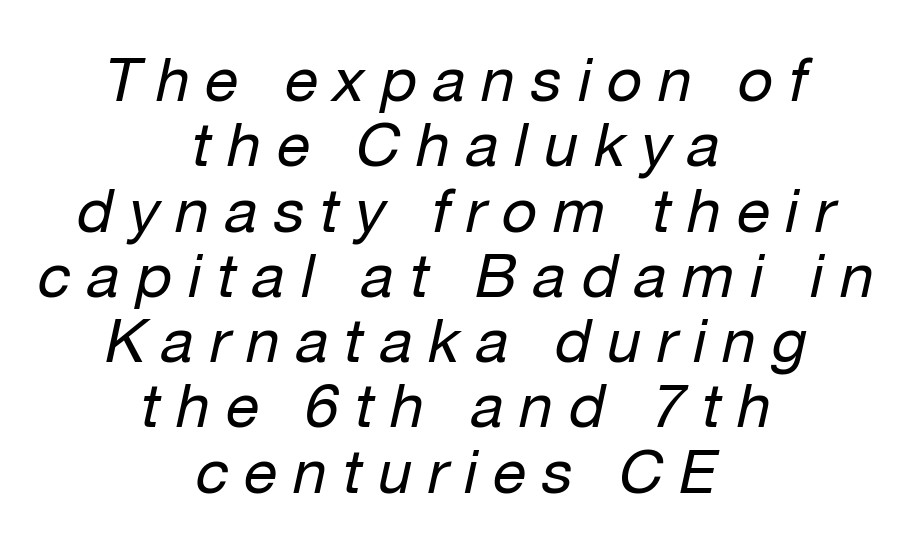
In terms of posture, this sample is oblique. The area under the type is left untouched. Notice how descenders almost collide with the ascenders below — that's tight leading. No letter is thick-stroked: the sample isn't bold. Typeset on center — no edge is straight.
